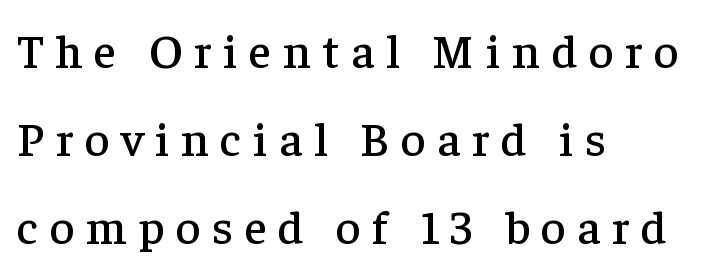
Q: Is the text italic (slanted)? A: No, it is upright.
Q: Is the typeface a serif or a sans-serif typeface? A: Serif.
Q: Is the text underlined? A: No.
Q: How is the paragraph aligned? A: Left-aligned.
Q: Is the spacing between letters normal or unusually wide? A: Unusually wide.
Q: Width (condensed, normal, or wide)? A: Normal.
Q: Stroke contrast? A: Low.
Q: x-height? A: Medium.
Q: Monospaced? A: No.
